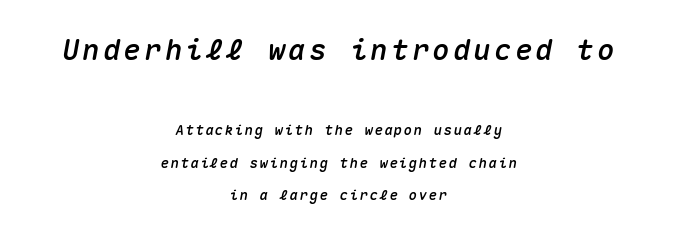
Is this a fixed-width face? Yes — each glyph sits in an identical cell. The lines are quadded center. The face used here has a pronounced slope to its letters. Size hierarchy here favors the leading block over the trailing one. Honestly, there is no underline to notice here at all. The leading is generous, giving the passage an open texture.
